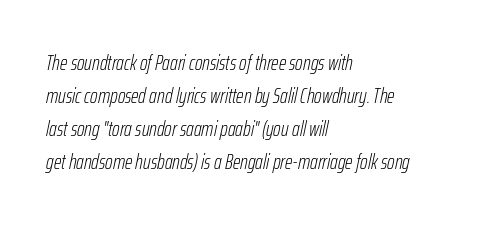
The image shows 21 px text type, italic (leaning right); set left-aligned, normal line spacing (1.57x), normal letter spacing, not underlined.
